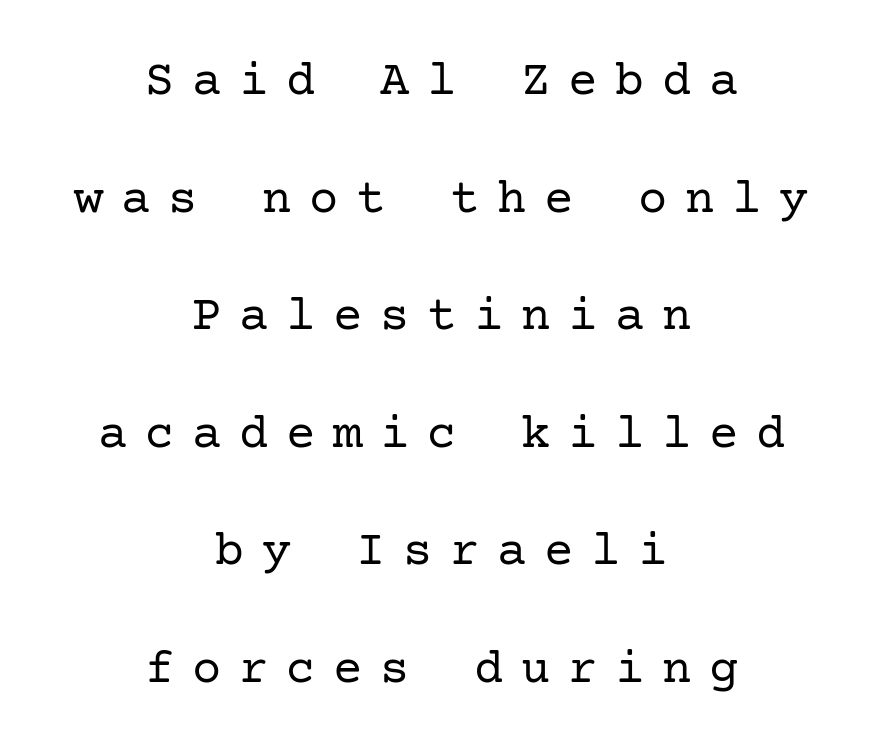
Tracking here is generous; glyphs stand well apart from one another. These lines stand farther apart than default settings would place them. The typeface has the unassuming heft of standard copy or less. Letterform terminals end in serifs throughout the passage. Designer's note — italics off, roman on.
